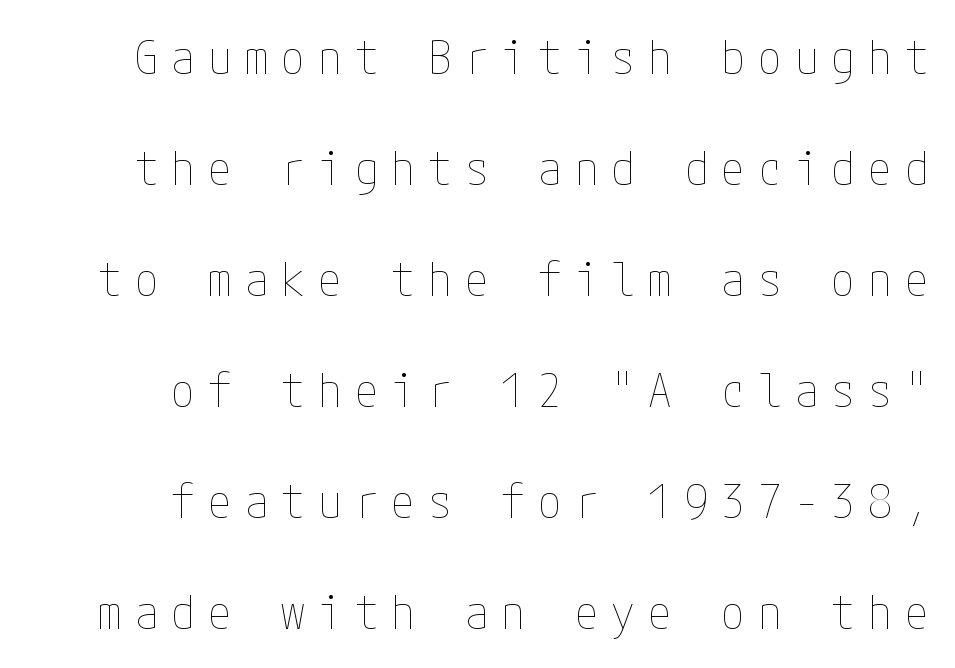
The image shows 47 px thin, condensed type, upright; set right-aligned, loose line spacing (2.36x), unusually wide letter spacing (+0.28 em), not underlined; low stroke contrast and a medium x-height.
